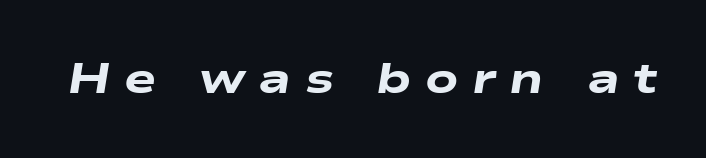
The image shows 43 px heavy, wide type, italic (leaning right); set unusually wide letter spacing (+0.31 em), not underlined; low stroke contrast and a medium x-height.
